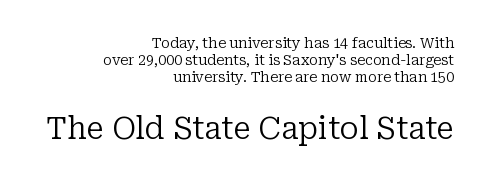
The image shows 30 px regular-weight serif type, upright; set right-aligned, line spacing 1.23x, normal letter spacing, not underlined; the second (bottom) block is 2.14x larger; low stroke contrast and a medium x-height.
